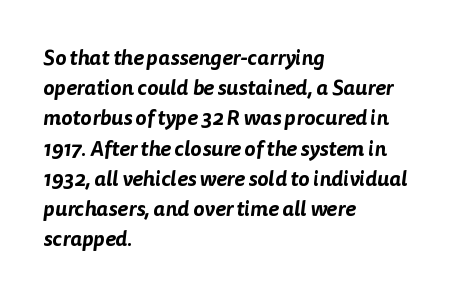
{"underline": "no", "align": "left", "line_spacing": "normal", "line_spacing_ratio": 1.44, "letter_spacing": "normal", "letter_spacing_em": 0.0, "glyph_px": 21}
